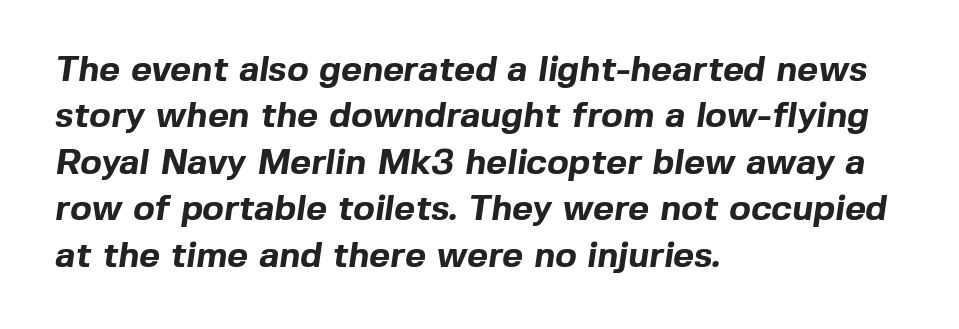
{"serif": "no", "bold": "yes", "weight": "bold", "width": "normal", "x_height": "medium", "monospaced": "no", "underline": "no", "align": "left", "line_spacing": "normal", "line_spacing_ratio": 1.29, "letter_spacing": "normal", "letter_spacing_em": 0.0, "glyph_px": 36}
